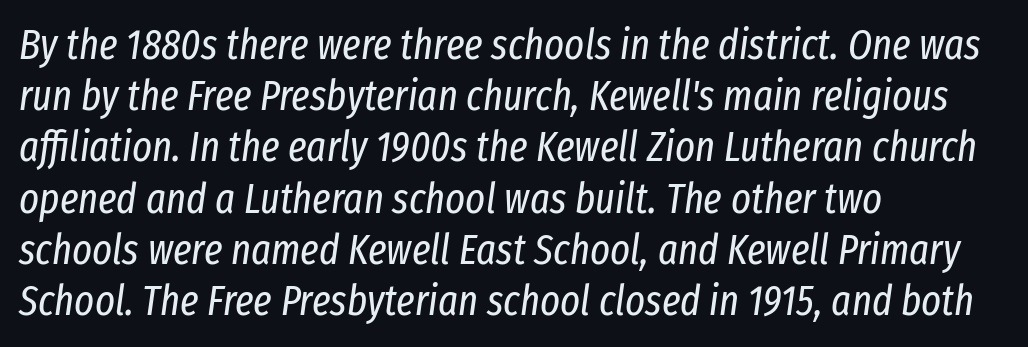
{"italic": "yes", "lean": "right", "slant_degrees": 8, "bold": "no", "weight": "regular", "width": "condensed", "stroke_contrast": "low", "x_height": "medium", "monospaced": "no", "underline": "no", "align": "left", "line_spacing_ratio": 1.22, "letter_spacing": "normal", "letter_spacing_em": 0.0, "glyph_px": 42}
